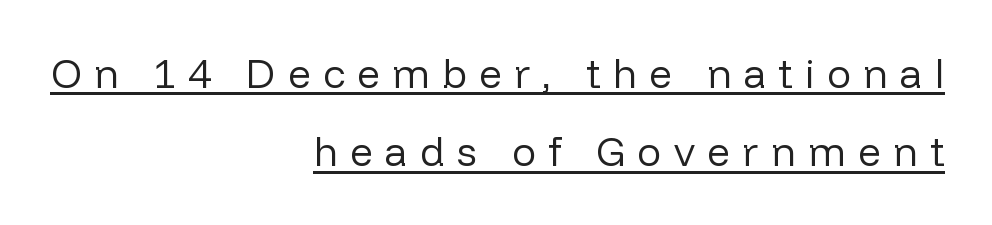
Does the type have serifs? No, each stem ends abruptly. The passage shown has open, widely tracked lettering throughout. Here the designer chose a conventional face with non-uniform glyph widths. Posture: vertical. Emphasis is given by a line drawn under the lettering. Horizontal alignment here is rightward, an uncommon choice for prose.
